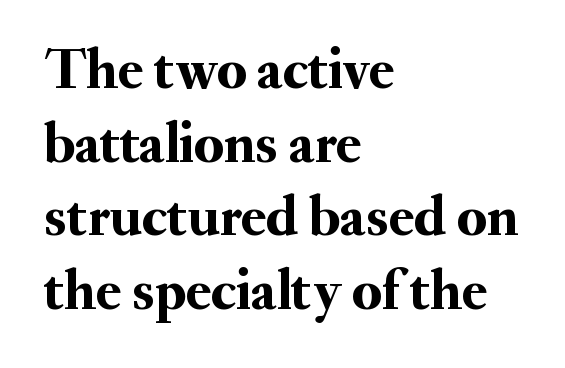
The font family rendered here belongs to the serif group. Each letter keeps its own natural width here, so spacing adapts to shape. The letters stand upright; this is a roman face. These lines sit exactly where default settings would place them.
